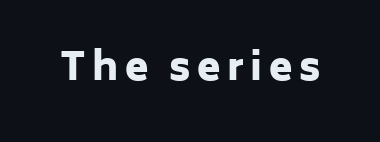
Q: Is the text bold? A: Yes.
Q: Is the text italic (slanted)? A: No, it is upright.
Q: Is the typeface a serif or a sans-serif typeface? A: Sans-serif.
Q: Is the text underlined? A: No.
Q: Width (condensed, normal, or wide)? A: Normal.
Q: Stroke contrast? A: Low.
Q: x-height? A: Medium.
Q: Monospaced? A: No.
